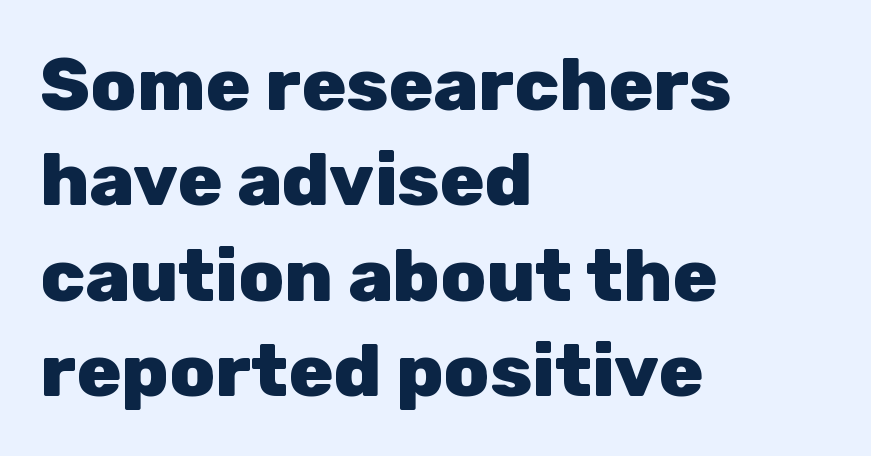
The image shows 74 px heavy sans-serif type, upright; set left-aligned, normal line spacing (1.29x), normal letter spacing, not underlined; low stroke contrast and a medium x-height.
